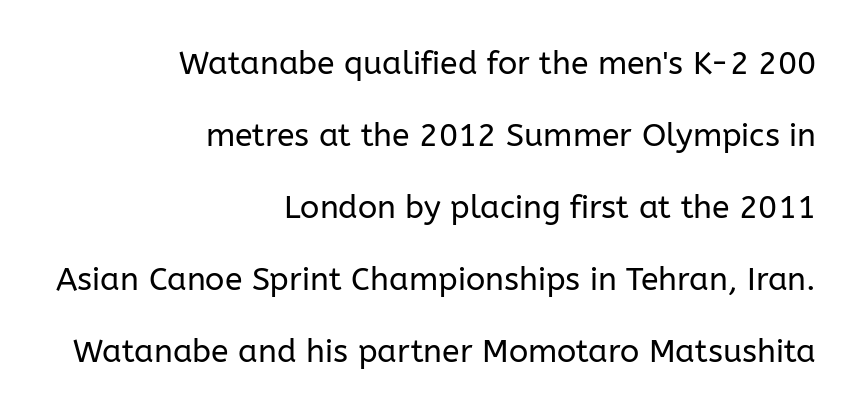
Rows of type keep a wide berth in the vertical direction. Summary of weight: not heavy and not bold. The typesetter chose a ragged-left arrangement here. Upright lettering throughout. The string is rendered with underlining switched off. Default kerning and tracking; the words read as compact shapes.
